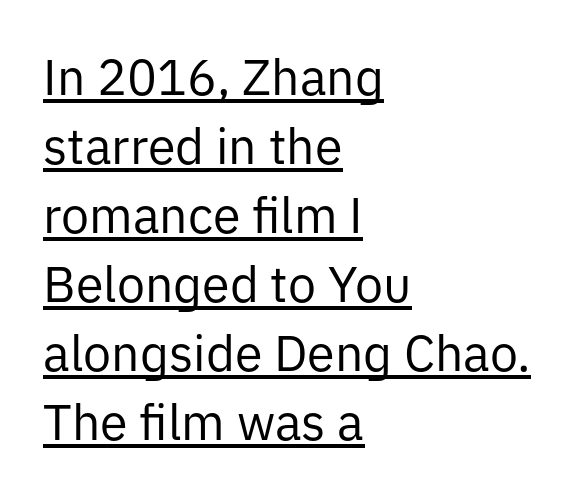
Successive baselines arrive at the customary interval. The type sits square on the baseline with zero lean. Left-aligned paragraph, ragged on the right. Each letter's strokes conclude bluntly, with no projecting serifs.
